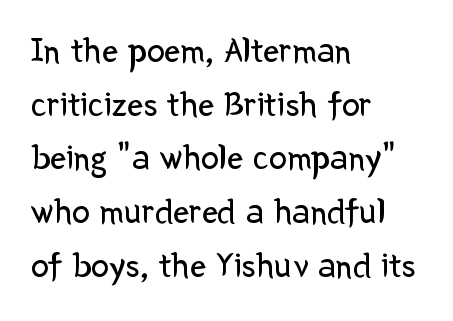
Q: Is the text bold? A: No.
Q: Is the text italic (slanted)? A: No, it is upright.
Q: Is the typeface a serif or a sans-serif typeface? A: Sans-serif.
Q: Is the text underlined? A: No.
Q: How is the paragraph aligned? A: Left-aligned.
Q: Is the spacing between letters normal or unusually wide? A: Normal.
Q: Is the spacing between lines tight, normal or loose? A: Normal.
Q: Width (condensed, normal, or wide)? A: Normal.
Q: Stroke contrast? A: Low.
Q: x-height? A: Medium.
Q: Monospaced? A: No.
